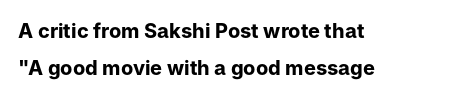
Tracking value appears to be zero — textbook default spacing. Does the copy run flush right? No — it runs flush left. Thick stems and heavy bowls — unmistakably bold. This is roman type, the default non-slanted kind. The space directly below the letters is spotless.
